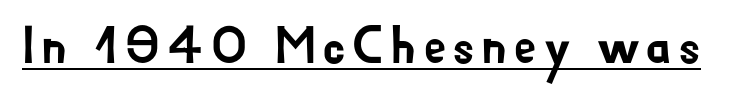
{"serif": "no", "italic": "no", "width": "normal", "stroke_contrast": "low", "x_height": "small", "monospaced": "no", "underline": "yes", "glyph_px": 52}
